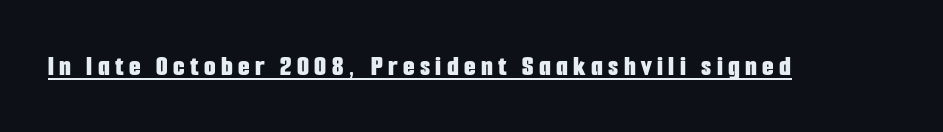
{"serif": "no", "italic": "no", "bold": "yes", "weight": "bold", "width": "condensed", "stroke_contrast": "low", "x_height": "medium", "monospaced": "no", "underline": "yes", "glyph_px": 30}
